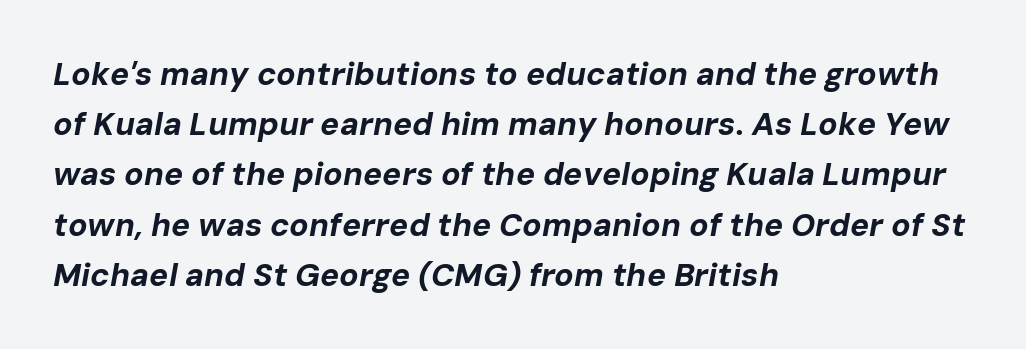
{"italic": "yes", "lean": "right", "slant_degrees": 10, "bold": "yes", "weight": "bold", "width": "normal", "stroke_contrast": "low", "x_height": "medium", "monospaced": "no", "underline": "no", "align": "left", "line_spacing": "normal", "line_spacing_ratio": 1.57, "letter_spacing": "normal", "letter_spacing_em": 0.0, "glyph_px": 32}
